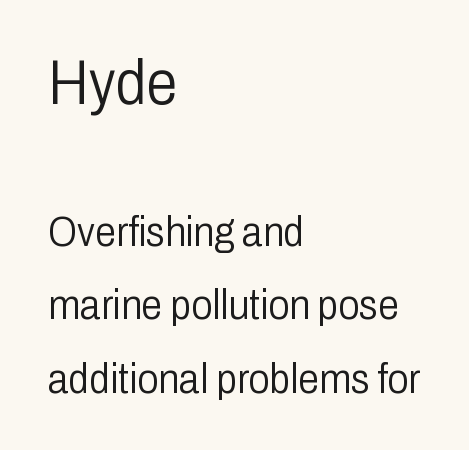
The image shows 63 px light, condensed sans-serif type, upright; set left-aligned, line spacing 1.75x, normal letter spacing, not underlined; the first (top) block is 1.5x larger; low stroke contrast and a medium x-height.
